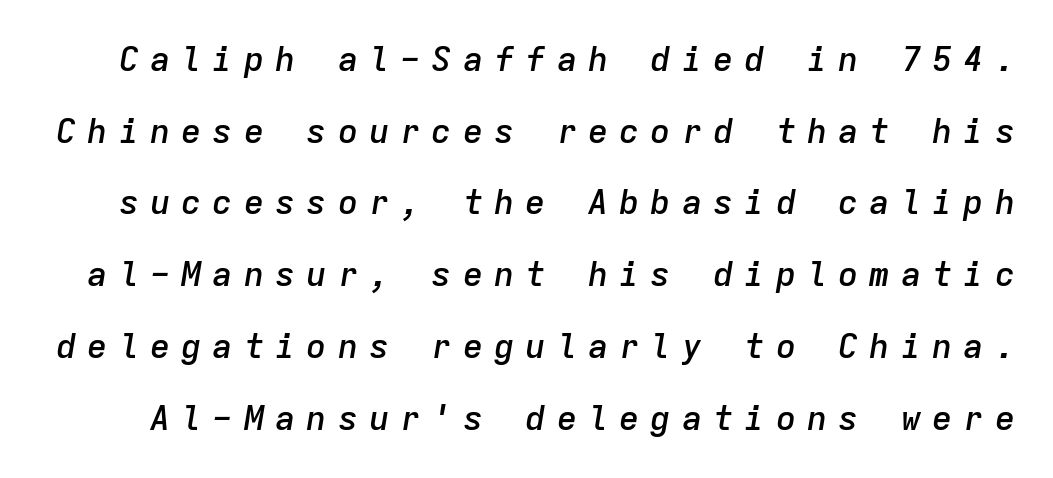
The image shows 34 px semibold type, italic (leaning right), monospaced; set loose line spacing (2.11x), unusually wide letter spacing (+0.32 em), not underlined; low stroke contrast and a medium x-height.
